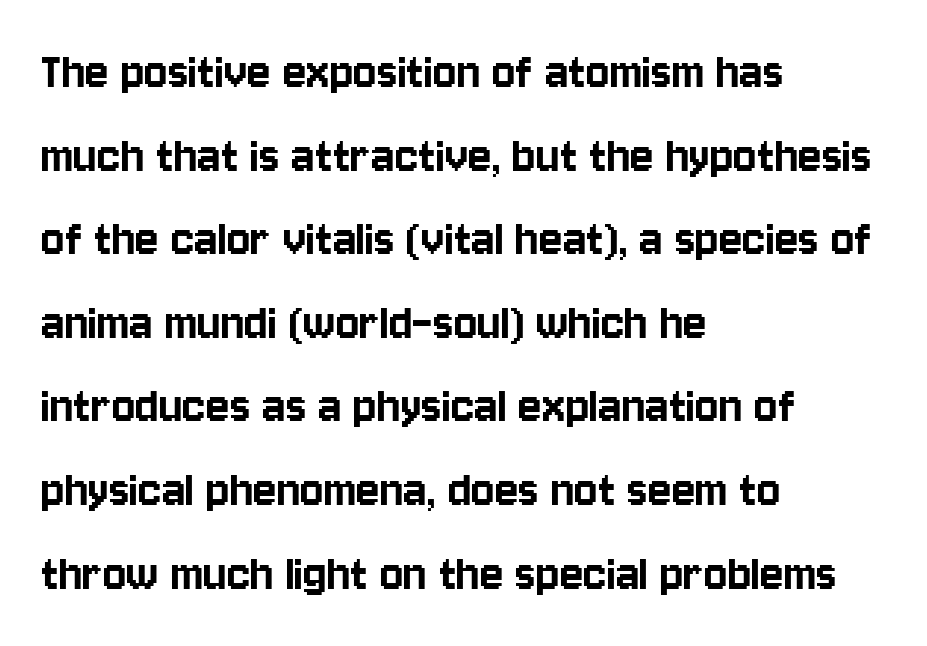
Style check: upright. Students, note that the glyphs here touch the page at normal intervals. Regular leading. Layout note: lines flush left. In terms of letterform style, serifs are entirely absent. Rule under the text: the space is simply empty.
